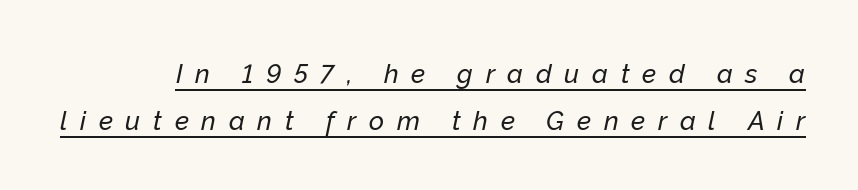
Q: Is the text italic (slanted)? A: Yes, it leans right by about 12 degrees.
Q: Is the text underlined? A: Yes.
Q: Is the spacing between letters normal or unusually wide? A: Unusually wide.
